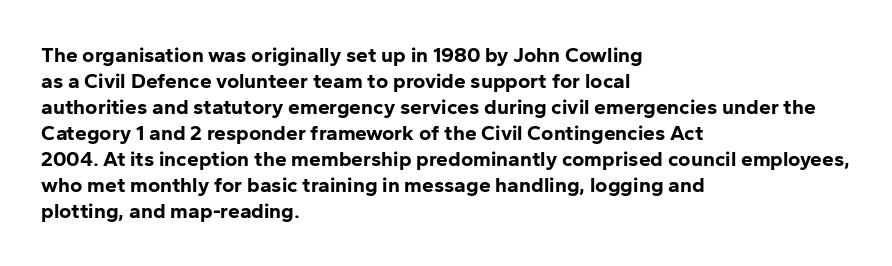
Q: Is the text bold? A: Yes.
Q: Is the text italic (slanted)? A: No, it is upright.
Q: Is the text underlined? A: No.
Q: How is the paragraph aligned? A: Left-aligned.
Q: Is the spacing between letters normal or unusually wide? A: Normal.
